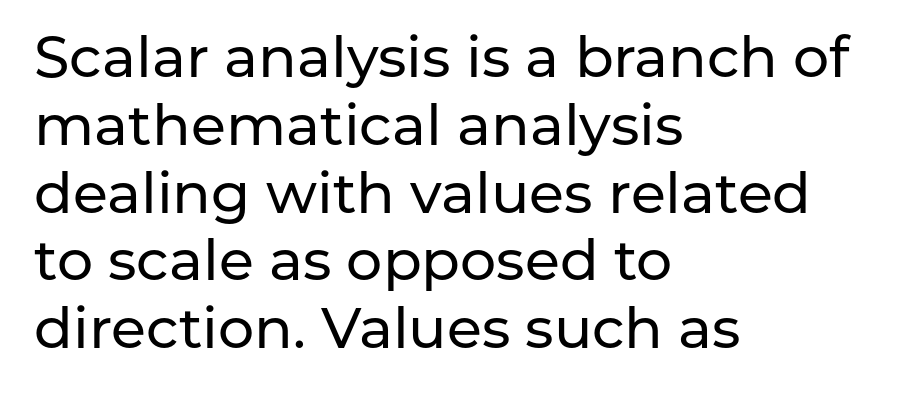
Q: Is the text italic (slanted)? A: No, it is upright.
Q: Is the typeface a serif or a sans-serif typeface? A: Sans-serif.
Q: Is the text underlined? A: No.
Q: How is the paragraph aligned? A: Left-aligned.
Q: Is the spacing between letters normal or unusually wide? A: Normal.
Q: Width (condensed, normal, or wide)? A: Normal.
Q: Stroke contrast? A: Low.
Q: x-height? A: Medium.
Q: Monospaced? A: No.
